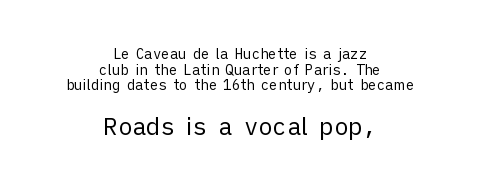
Look at the glyph heights: the lower group is clearly the bigger setting. The setting favours the middle, as headings and verse often do. Check under the words: just untouched page. Heaviness? Minimal to ordinary, like unemphasized prose. The type sits square on the baseline with zero lean. You could call the tracking neutral — neither tight nor loose.
